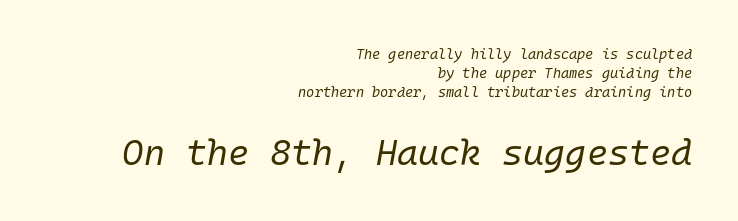
Vertical spacing — default. Here the second block reads like a headline and the first like body copy. Reading down the block, your eye finds every line finishing at a fixed right position. The face used here is monospaced, like something from a code editor. Nothing heavy about these letters — not bold at all.
